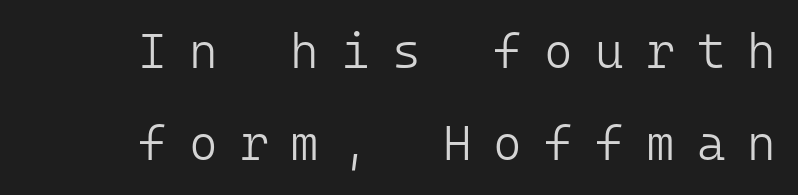
Check the space under the baseline: it is left empty. A typesetter would call this monospace, since all characters share one set width. The typeface has the unassuming heft of standard copy or less. Rendered with straight, roman letterforms.
